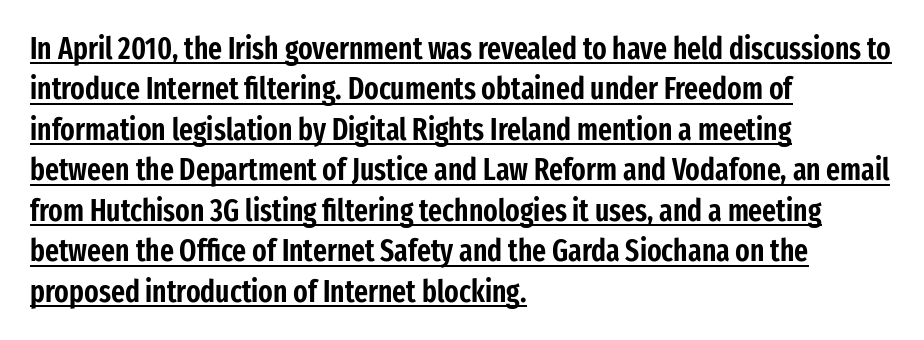
{"serif": "no", "italic": "no", "width": "condensed", "stroke_contrast": "low", "x_height": "medium", "monospaced": "no", "underline": "yes", "align": "left", "line_spacing": "normal", "line_spacing_ratio": 1.35, "letter_spacing": "normal", "letter_spacing_em": 0.0, "glyph_px": 30}
